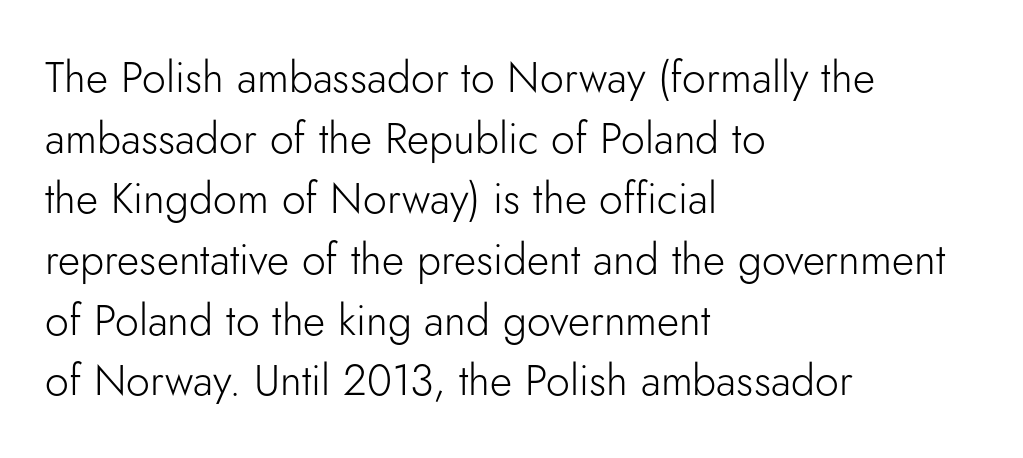
{"serif": "no", "italic": "no", "bold": "no", "weight": "light", "width": "normal", "stroke_contrast": "low", "x_height": "small", "monospaced": "no", "underline": "no", "align": "left", "line_spacing": "normal", "line_spacing_ratio": 1.41, "letter_spacing": "normal", "letter_spacing_em": 0.0, "glyph_px": 43}
